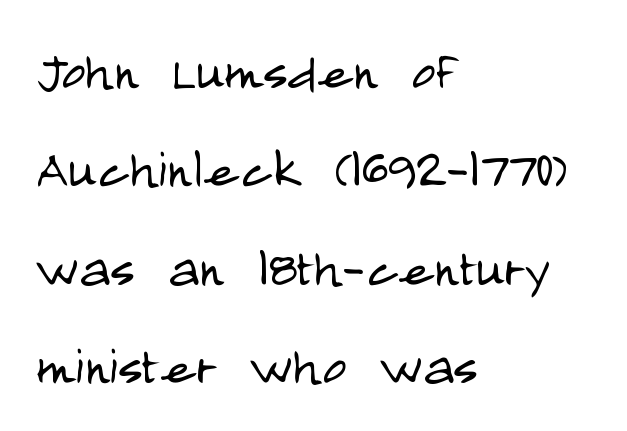
Q: Is the text bold? A: No.
Q: Is the text italic (slanted)? A: No, it is upright.
Q: Is the typeface a serif or a sans-serif typeface? A: Sans-serif.
Q: Is the text underlined? A: No.
Q: How is the paragraph aligned? A: Left-aligned.
Q: Is the spacing between letters normal or unusually wide? A: Normal.
Q: Is the spacing between lines tight, normal or loose? A: Normal.
Q: Width (condensed, normal, or wide)? A: Condensed.
Q: Stroke contrast? A: Low.
Q: x-height? A: Large.
Q: Monospaced? A: No.
